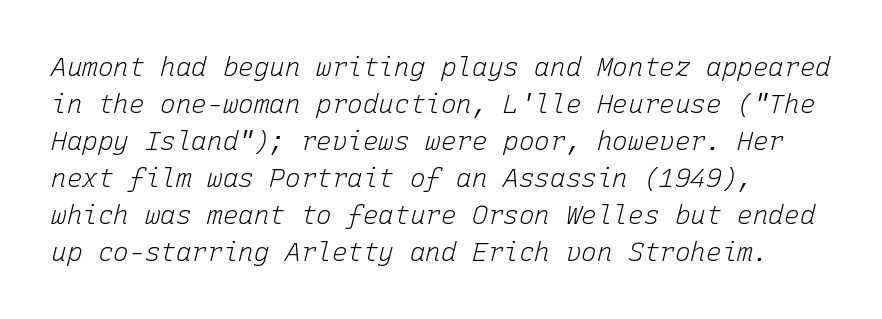
The strokes are not fattened; the text isn't bold. Observe the ordinary spacing: letters are neighbours, not strangers. A typesetter would mark this as italic. These lines sit exactly where default settings would place them. This sample is left-justified, so line endings fall wherever the words run out.
